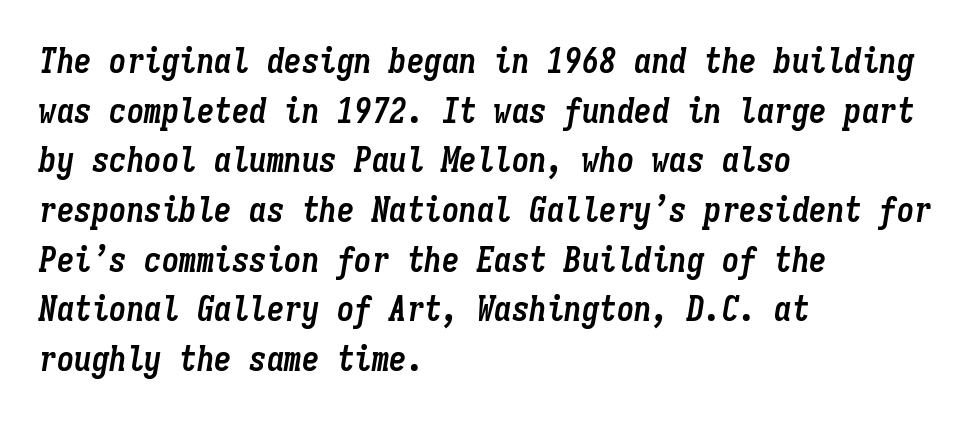
The image shows 35 px semibold, condensed type, italic (leaning right), monospaced; set left-aligned, normal line spacing (1.42x), normal letter spacing, not underlined; low stroke contrast and a medium x-height.
